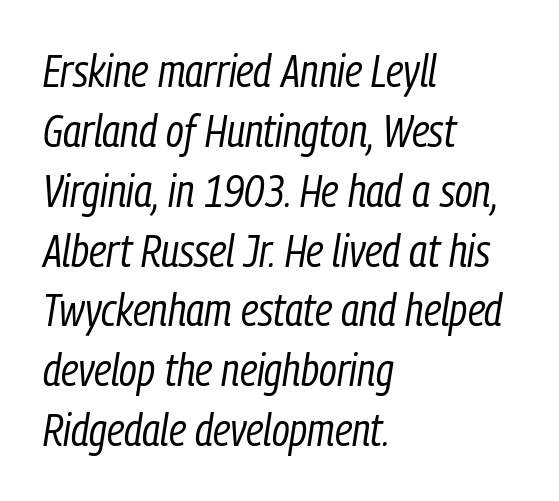
The image shows 45 px regular-weight, condensed type, italic (leaning right); set left-aligned, normal line spacing (1.33x), normal letter spacing, not underlined; low stroke contrast and a medium x-height.
